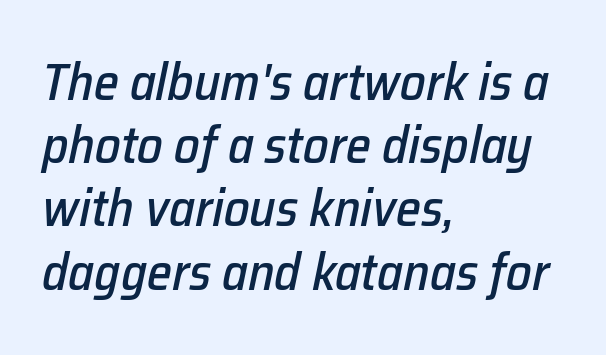
{"italic": "yes", "lean": "right", "slant_degrees": 12, "width": "normal", "stroke_contrast": "low", "x_height": "medium", "monospaced": "no", "underline": "no", "align": "left", "line_spacing_ratio": 1.24, "letter_spacing": "normal", "letter_spacing_em": 0.0, "glyph_px": 51}
